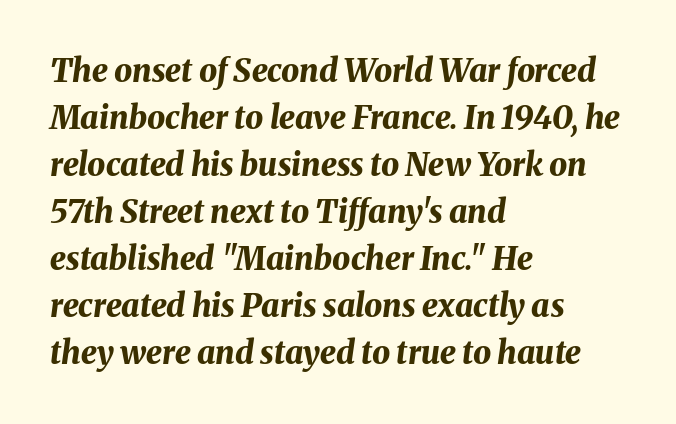
Q: Is the text bold? A: Yes.
Q: Is the text italic (slanted)? A: Yes, it leans right by about 8 degrees.
Q: Is the text underlined? A: No.
Q: How is the paragraph aligned? A: Left-aligned.
Q: Is the spacing between letters normal or unusually wide? A: Normal.
Q: Is the spacing between lines tight, normal or loose? A: Normal.
Q: Width (condensed, normal, or wide)? A: Normal.
Q: Stroke contrast? A: Medium.
Q: x-height? A: Medium.
Q: Monospaced? A: No.
